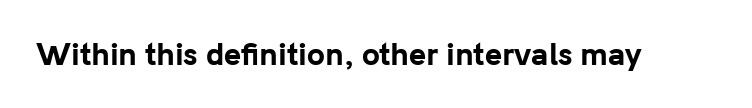
Every stem runs plumb, perpendicular to the baseline. The letters carry no serifs — their stems end cleanly without finishing strokes. The rendering uses natural spacing where letterforms have individual widths. Typographic density is high because the face is bold. Characters follow at the spacing the type designer built in. Any mark beneath the type? The region is blank.
